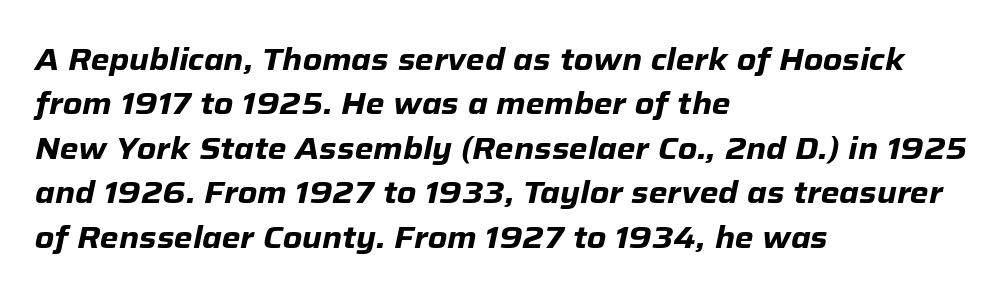
The specimen omits any rule beneath the text block's lines. Left-aligned paragraph, ragged on the right. The strokes are fattened all the way to bold. The type is set solid horizontally, with unmodified tracking. The letters are slanted; this is an italic face.
